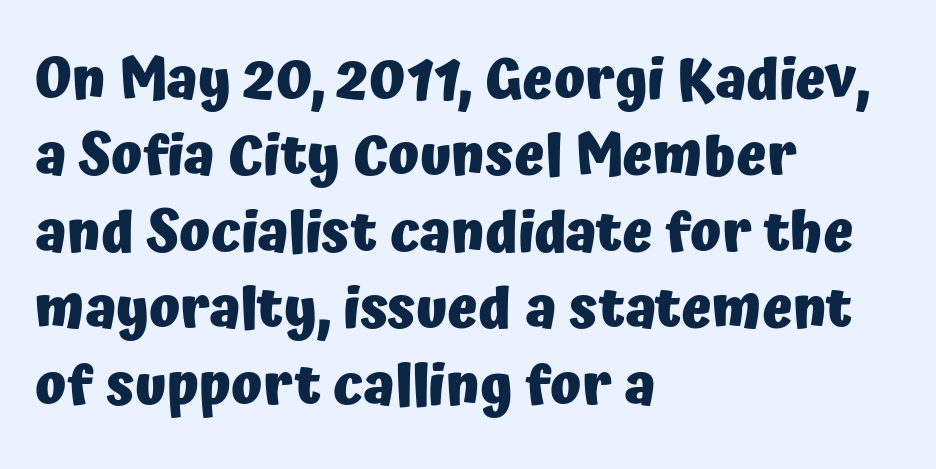
Bold? Absolutely — the strokes are thick and heavy. Rendered with straight, roman letterforms. Words float on clear page, feet unadorned. The rendering uses natural spacing where letterforms have individual widths. A typesetter would call this zero additional tracking.
